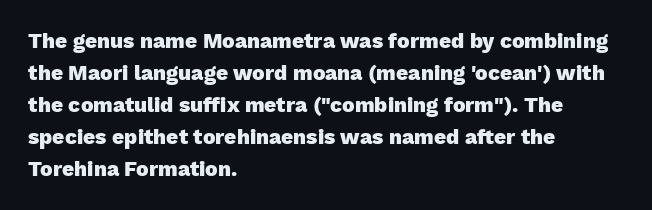
The type sits square on the baseline with zero lean. Summary of weight: heavy, a full bold. Interline gaps are of average width in this sample. The type is set solid horizontally, with unmodified tracking. Underline: absent.
